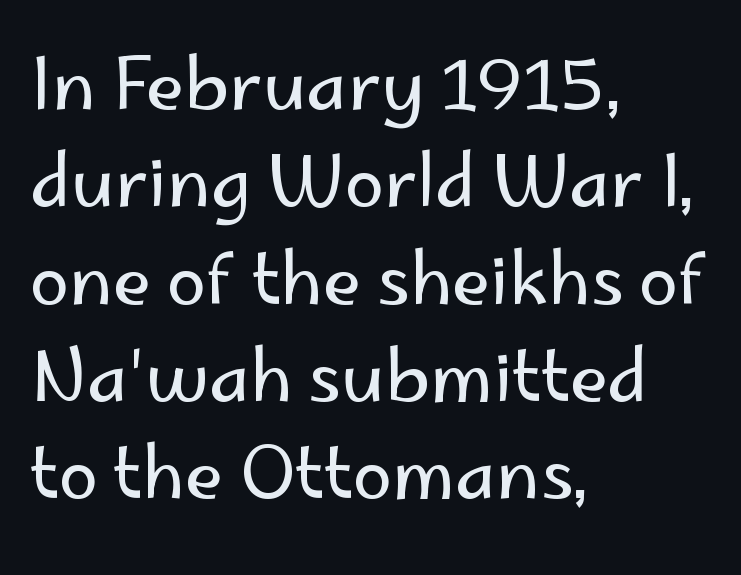
Q: Is the text bold? A: No.
Q: Is the text italic (slanted)? A: No, it is upright.
Q: Is the typeface a serif or a sans-serif typeface? A: Sans-serif.
Q: Is the text underlined? A: No.
Q: How is the paragraph aligned? A: Left-aligned.
Q: Is the spacing between letters normal or unusually wide? A: Normal.
Q: Is the spacing between lines tight, normal or loose? A: Normal.
Q: Width (condensed, normal, or wide)? A: Normal.
Q: Stroke contrast? A: Low.
Q: x-height? A: Small.
Q: Monospaced? A: No.
